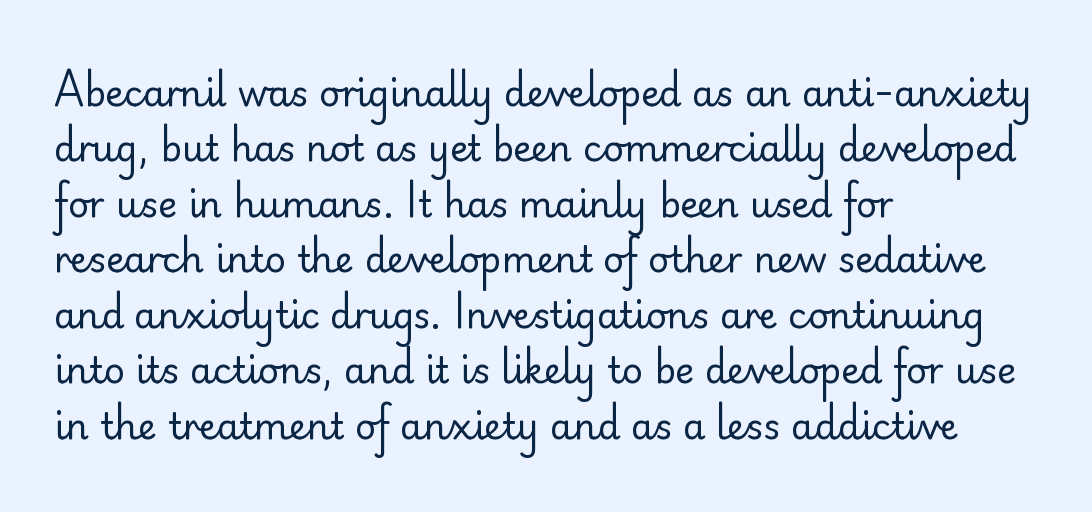
{"serif": "no", "italic": "no", "bold": "no", "weight": "regular", "width": "normal", "stroke_contrast": "low", "x_height": "small", "monospaced": "no", "underline": "no", "align": "left", "line_spacing": "normal", "line_spacing_ratio": 1.54, "letter_spacing": "normal", "letter_spacing_em": 0.0, "glyph_px": 36}
